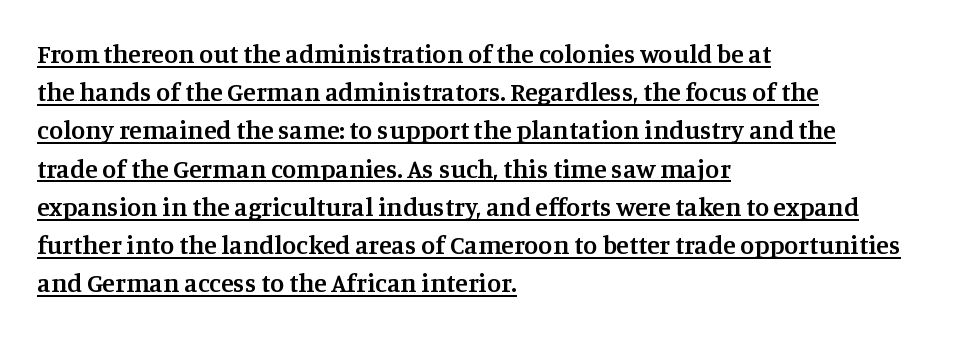
{"italic": "no", "bold": "semi", "underline": "yes", "align": "left", "line_spacing": "normal", "line_spacing_ratio": 1.47, "letter_spacing": "normal", "letter_spacing_em": 0.0, "glyph_px": 26}
